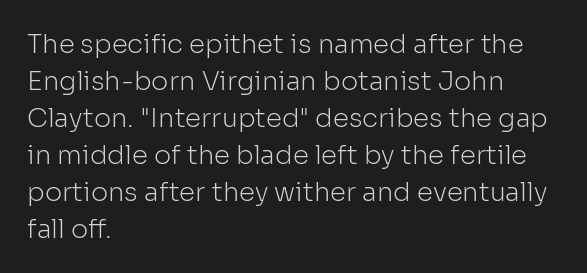
Q: Is the text bold? A: No.
Q: Is the text italic (slanted)? A: No, it is upright.
Q: Is the text underlined? A: No.
Q: How is the paragraph aligned? A: Left-aligned.
Q: Is the spacing between letters normal or unusually wide? A: Normal.
Q: Is the spacing between lines tight, normal or loose? A: Normal.
